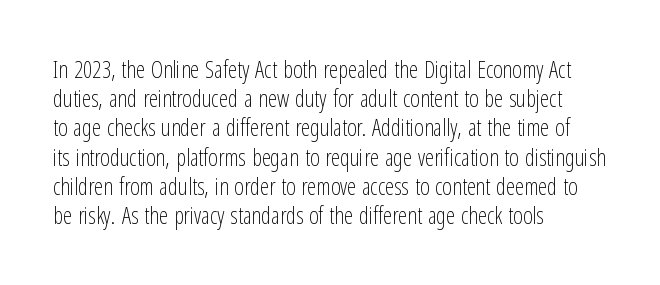
Q: Is the text bold? A: No.
Q: Is the text italic (slanted)? A: No, it is upright.
Q: Is the text underlined? A: No.
Q: How is the paragraph aligned? A: Left-aligned.
Q: Is the spacing between letters normal or unusually wide? A: Normal.
Q: Is the spacing between lines tight, normal or loose? A: Normal.
